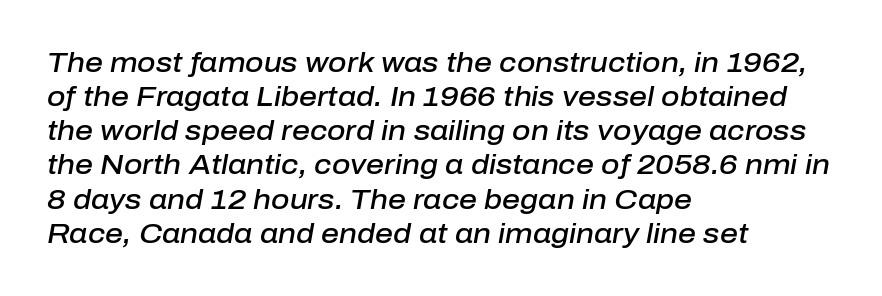
{"italic": "yes", "lean": "right", "slant_degrees": 10, "bold": "semi", "weight": "semibold", "width": "normal", "stroke_contrast": "low", "x_height": "medium", "monospaced": "no", "underline": "no", "align": "left", "line_spacing_ratio": 1.22, "letter_spacing": "normal", "letter_spacing_em": 0.0, "glyph_px": 28}
